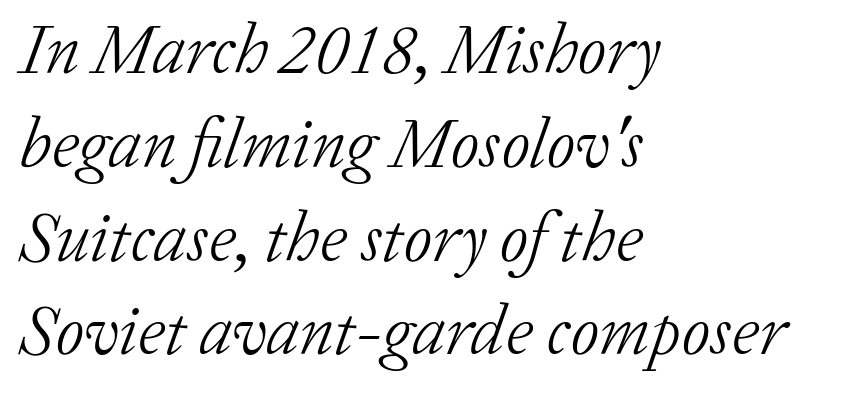
Q: Is the text bold? A: No.
Q: Is the text italic (slanted)? A: Yes, it leans right by about 20 degrees.
Q: Is the typeface a serif or a sans-serif typeface? A: Serif.
Q: Is the text underlined? A: No.
Q: How is the paragraph aligned? A: Left-aligned.
Q: Is the spacing between letters normal or unusually wide? A: Normal.
Q: Is the spacing between lines tight, normal or loose? A: Normal.
Q: Width (condensed, normal, or wide)? A: Normal.
Q: Stroke contrast? A: Low.
Q: x-height? A: Medium.
Q: Monospaced? A: No.
